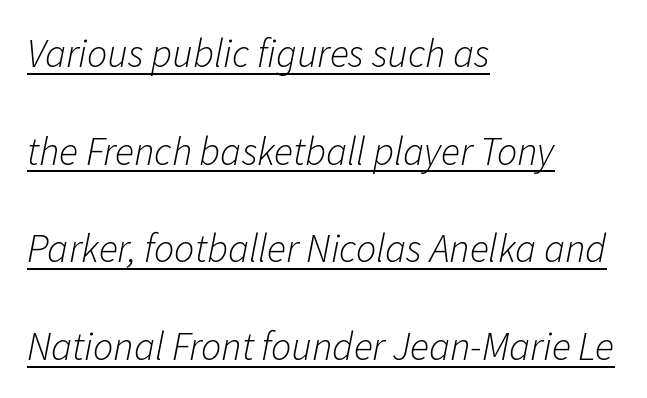
{"italic": "yes", "lean": "right", "slant_degrees": 11, "bold": "no", "weight": "light", "width": "normal", "stroke_contrast": "low", "x_height": "medium", "monospaced": "no", "underline": "yes", "align": "left", "line_spacing": "loose", "line_spacing_ratio": 2.44, "letter_spacing": "normal", "letter_spacing_em": 0.0, "glyph_px": 40}
